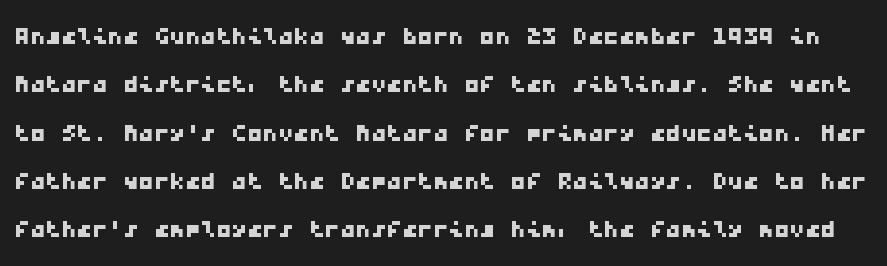
Q: Is the typeface a serif or a sans-serif typeface? A: Sans-serif.
Q: Is the text underlined? A: No.
Q: Is the spacing between letters normal or unusually wide? A: Normal.
Q: Is the spacing between lines tight, normal or loose? A: Normal.
Q: Width (condensed, normal, or wide)? A: Wide.
Q: Stroke contrast? A: Low.
Q: x-height? A: Medium.
Q: Monospaced? A: Yes.
